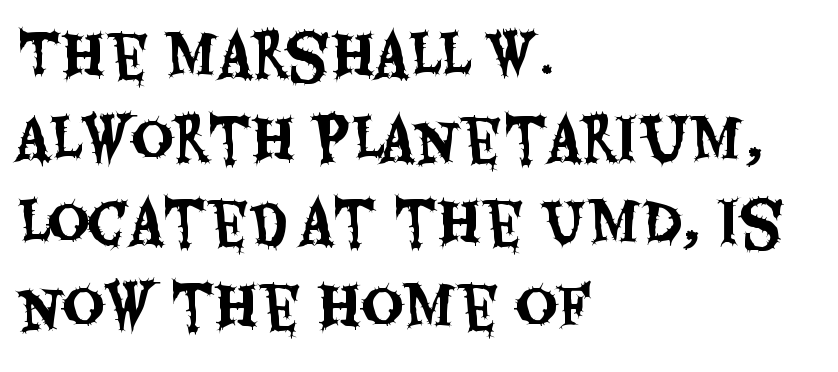
Is there much room between lines? A standard amount, neither cramped nor airy. Are there feet on the stems? There aren't — it's a sans. Unmarked baselines from the first word to the last. Each letter keeps its own natural width here, so spacing adapts to shape.
